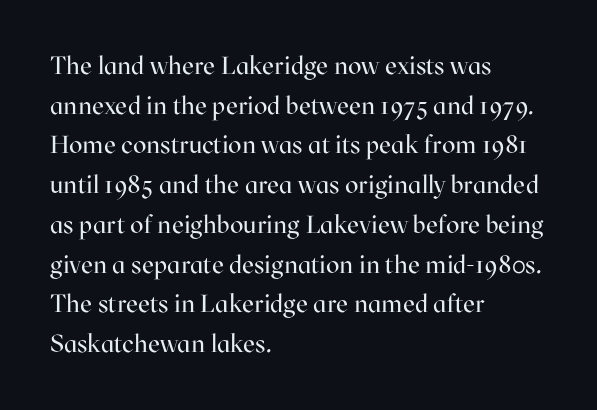
Q: Is the text bold? A: No.
Q: Is the text italic (slanted)? A: No, it is upright.
Q: Is the text underlined? A: No.
Q: How is the paragraph aligned? A: Left-aligned.
Q: Is the spacing between letters normal or unusually wide? A: Normal.
Q: Is the spacing between lines tight, normal or loose? A: Normal.
